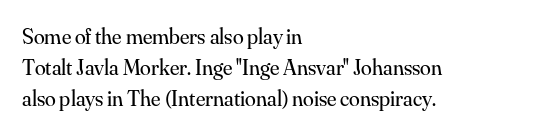
Summary of vertical rhythm: regular, with standard interline spacing. Short note: letters normally spaced. The font's upright variant was chosen for this text. Casual observation: everything's shoved over to the left.
